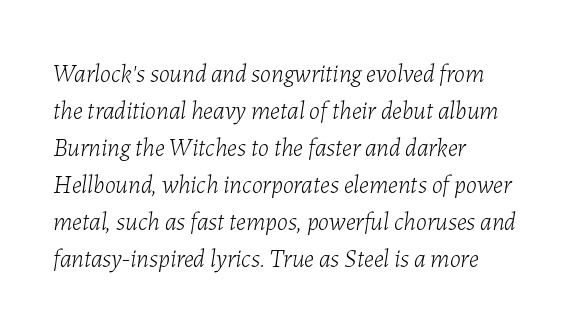
The image shows 25 px text type, italic (leaning right); set left-aligned, normal line spacing (1.48x), normal letter spacing, not underlined.
